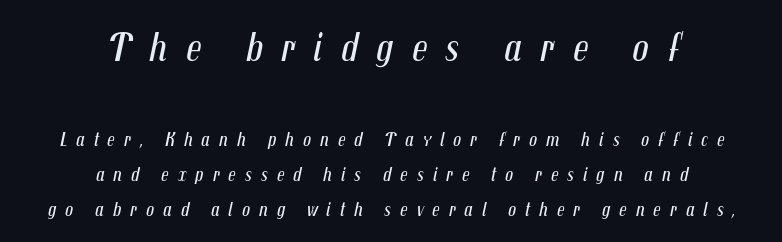
{"italic": "yes", "lean": "right", "slant_degrees": 12, "bold": "no", "weight": "regular", "width": "condensed", "stroke_contrast": "medium", "x_height": "medium", "monospaced": "no", "underline": "no", "align": "center", "line_spacing_ratio": 1.75, "letter_spacing": "wide", "letter_spacing_em": 0.44, "larger_block": "first", "size_ratio": 2.05, "glyph_px": 41}
